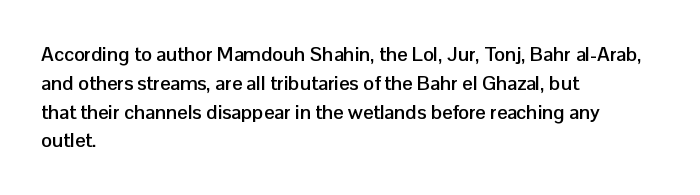
{"italic": "no", "bold": "yes", "underline": "no", "align": "left", "line_spacing": "normal", "line_spacing_ratio": 1.44, "letter_spacing": "normal", "letter_spacing_em": 0.0, "glyph_px": 20}
